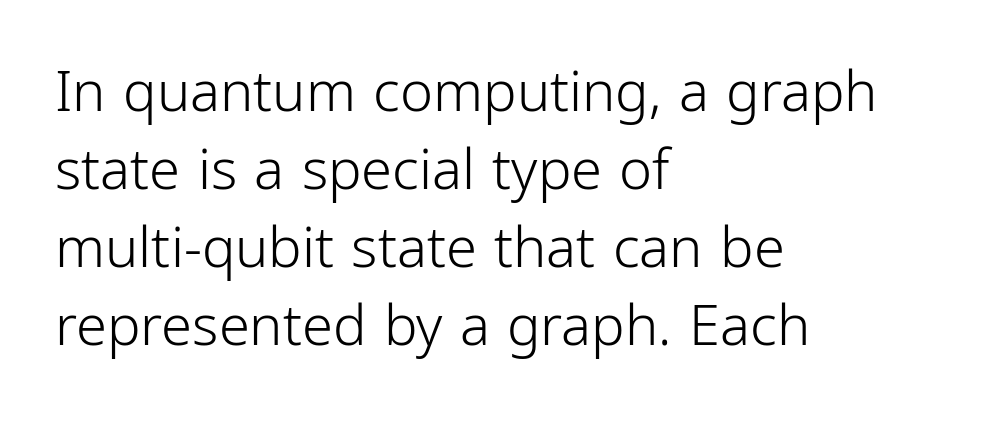
Q: Is the text bold? A: No.
Q: Is the text italic (slanted)? A: No, it is upright.
Q: Is the typeface a serif or a sans-serif typeface? A: Sans-serif.
Q: Is the text underlined? A: No.
Q: How is the paragraph aligned? A: Left-aligned.
Q: Is the spacing between letters normal or unusually wide? A: Normal.
Q: Is the spacing between lines tight, normal or loose? A: Normal.
Q: Width (condensed, normal, or wide)? A: Condensed.
Q: Stroke contrast? A: Low.
Q: x-height? A: Medium.
Q: Monospaced? A: No.
